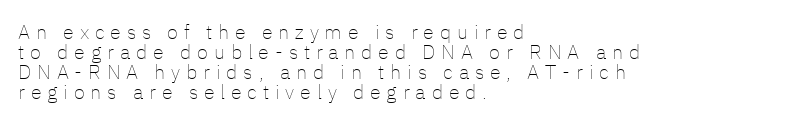
{"italic": "no", "bold": "no", "underline": "no", "align": "left", "line_spacing": "tight", "line_spacing_ratio": 1.0, "letter_spacing": "wide", "letter_spacing_em": 0.29, "glyph_px": 20}
